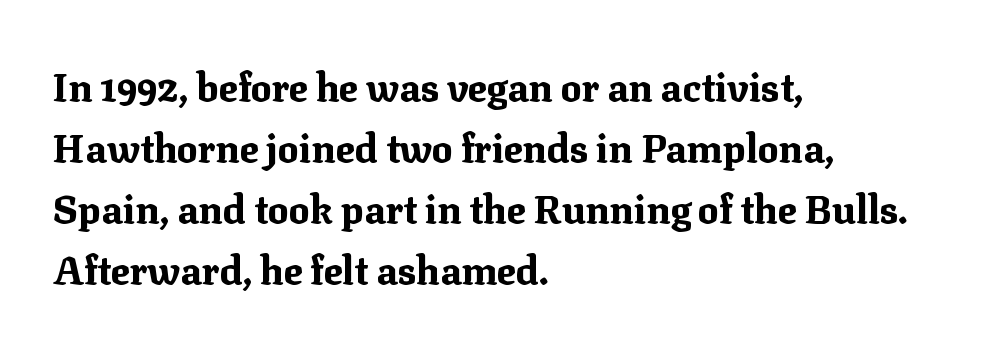
Q: Is the text bold? A: Yes.
Q: Is the text italic (slanted)? A: No, it is upright.
Q: Is the typeface a serif or a sans-serif typeface? A: Serif.
Q: Is the text underlined? A: No.
Q: How is the paragraph aligned? A: Left-aligned.
Q: Is the spacing between letters normal or unusually wide? A: Normal.
Q: Is the spacing between lines tight, normal or loose? A: Normal.
Q: Width (condensed, normal, or wide)? A: Normal.
Q: Stroke contrast? A: Medium.
Q: x-height? A: Medium.
Q: Monospaced? A: No.
